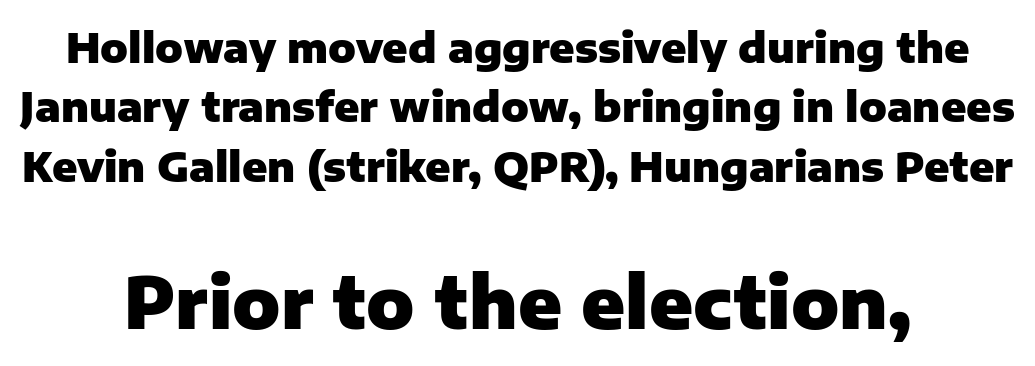
The image shows 71 px heavy sans-serif type, upright; set centered, normal line spacing (1.45x), normal letter spacing, not underlined; the second (bottom) block is 1.73x larger; low stroke contrast and a medium x-height.
